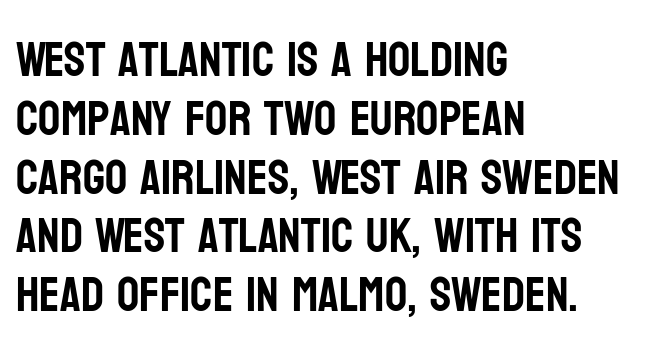
The image shows 49 px condensed sans-serif type, upright; set left-aligned, line spacing 1.2x, normal letter spacing, not underlined; low stroke contrast and a large x-height.
